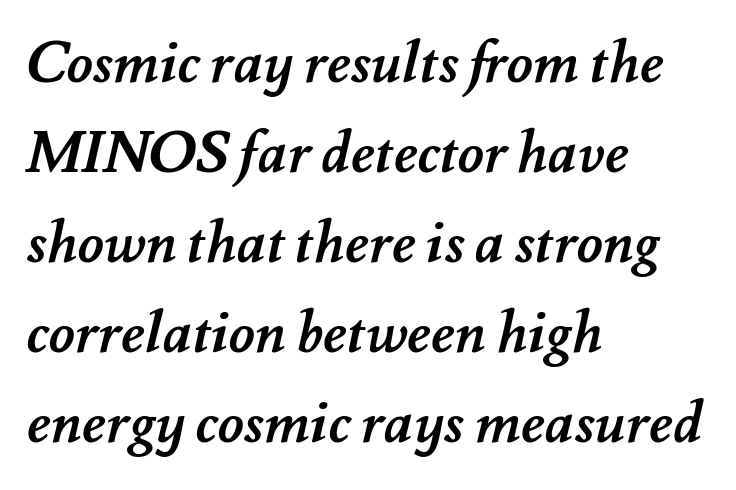
Q: Is the text bold? A: Yes.
Q: Is the text underlined? A: No.
Q: How is the paragraph aligned? A: Left-aligned.
Q: Is the spacing between letters normal or unusually wide? A: Normal.
Q: Is the spacing between lines tight, normal or loose? A: Normal.
Q: Width (condensed, normal, or wide)? A: Normal.
Q: Stroke contrast? A: Medium.
Q: x-height? A: Small.
Q: Monospaced? A: No.
